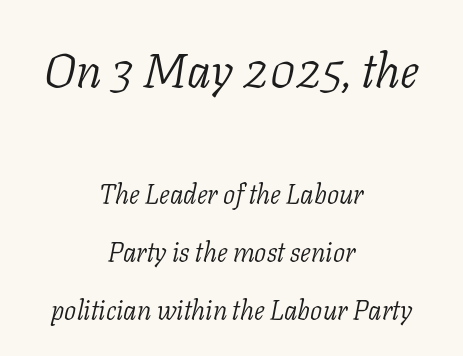
{"serif": "yes", "italic": "yes", "lean": "right", "slant_degrees": 11, "bold": "no", "weight": "light", "width": "normal", "stroke_contrast": "low", "x_height": "medium", "monospaced": "no", "underline": "no", "align": "center", "line_spacing": "loose", "line_spacing_ratio": 2.15, "letter_spacing": "normal", "letter_spacing_em": 0.0, "larger_block": "first", "size_ratio": 1.78, "glyph_px": 48}
